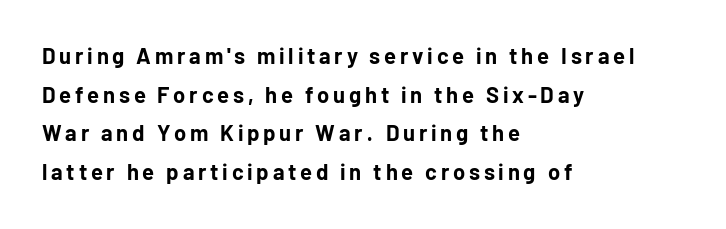
This sample is left-justified, so line endings fall wherever the words run out. If you drew a line through each stem, it would be perfectly vertical. Descenders are the only things crossing below the line. Caption: bold face, heavy strokes.
